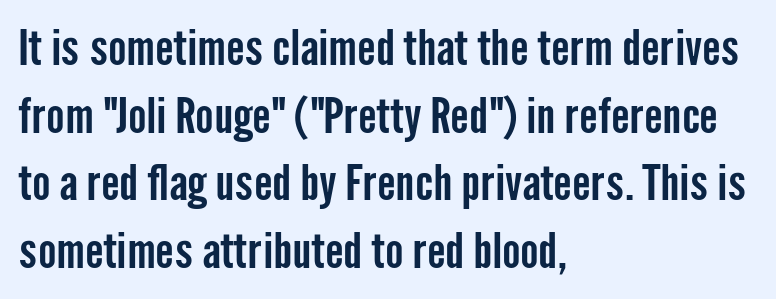
The image shows 49 px condensed sans-serif type, upright; set left-aligned, normal line spacing (1.38x), normal letter spacing, not underlined; low stroke contrast and a medium x-height.
